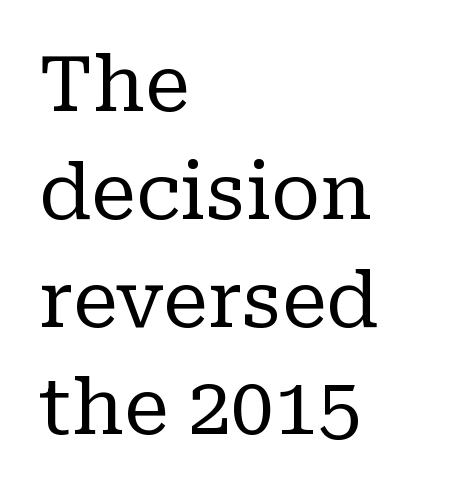
The image shows 77 px regular-weight serif type, upright; set left-aligned, normal line spacing (1.4x), normal letter spacing, not underlined; low stroke contrast and a medium x-height.
